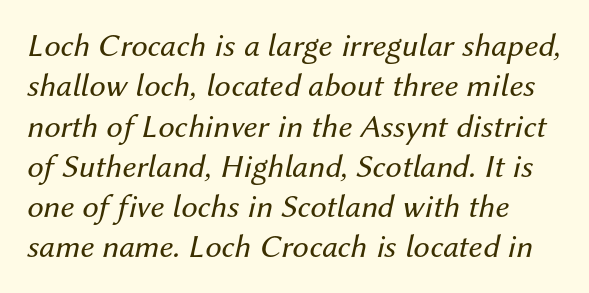
{"italic": "yes", "lean": "right", "slant_degrees": 12, "bold": "no", "weight": "regular", "width": "normal", "stroke_contrast": "medium", "x_height": "medium", "monospaced": "no", "underline": "no", "align": "left", "line_spacing_ratio": 1.22, "letter_spacing": "normal", "letter_spacing_em": 0.0, "glyph_px": 33}
